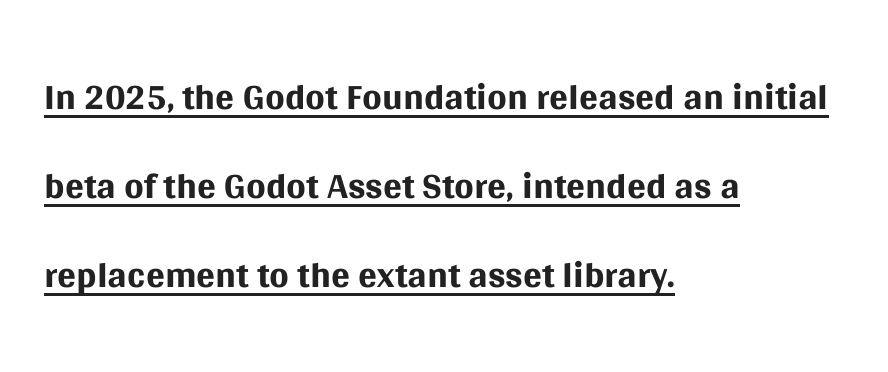
The image shows 56 px regular-weight sans-serif type, upright; set left-aligned, normal line spacing (1.59x), normal letter spacing, underlined; medium stroke contrast and a large x-height.
